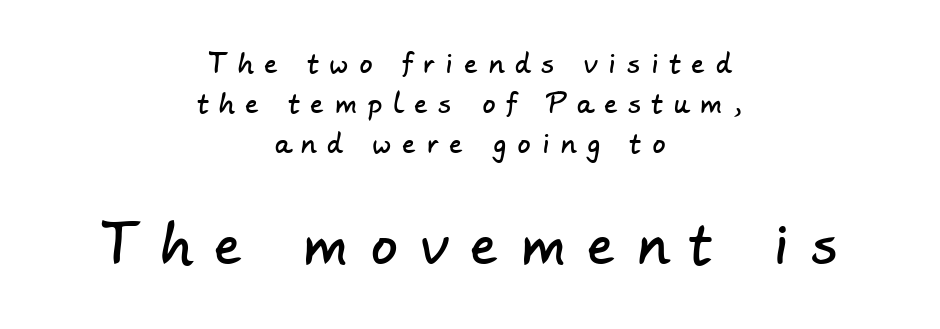
The image shows 53 px sans-serif type; set centered, normal line spacing (1.53x), unusually wide letter spacing (+0.43 em), not underlined; the second (bottom) block is 2.04x larger; low stroke contrast and a small x-height.
